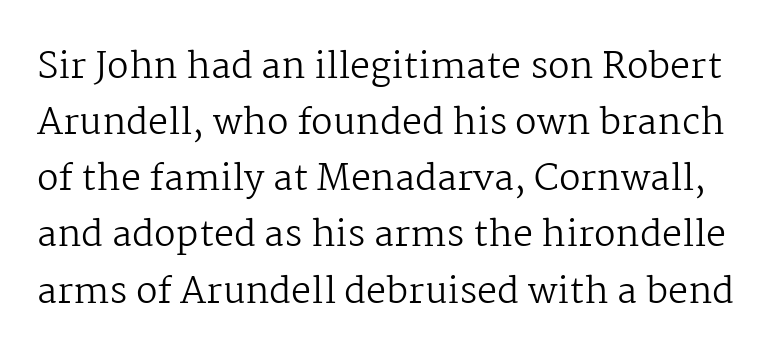
Q: Is the text bold? A: No.
Q: Is the text italic (slanted)? A: No, it is upright.
Q: Is the typeface a serif or a sans-serif typeface? A: Serif.
Q: Is the text underlined? A: No.
Q: Is the spacing between letters normal or unusually wide? A: Normal.
Q: Is the spacing between lines tight, normal or loose? A: Normal.
Q: Width (condensed, normal, or wide)? A: Normal.
Q: Stroke contrast? A: Medium.
Q: x-height? A: Medium.
Q: Monospaced? A: No.
